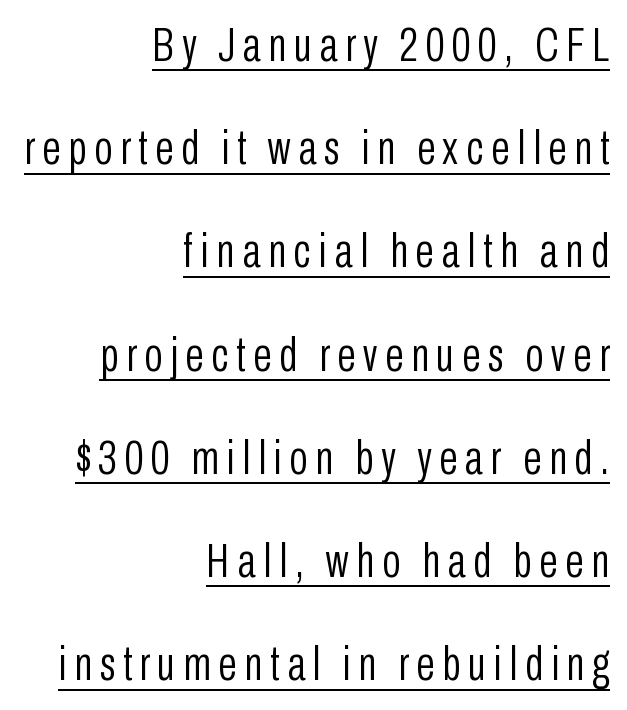
The image shows 48 px light, condensed sans-serif type, upright; set right-aligned, loose line spacing (2.15x), underlined; low stroke contrast and a medium x-height.
